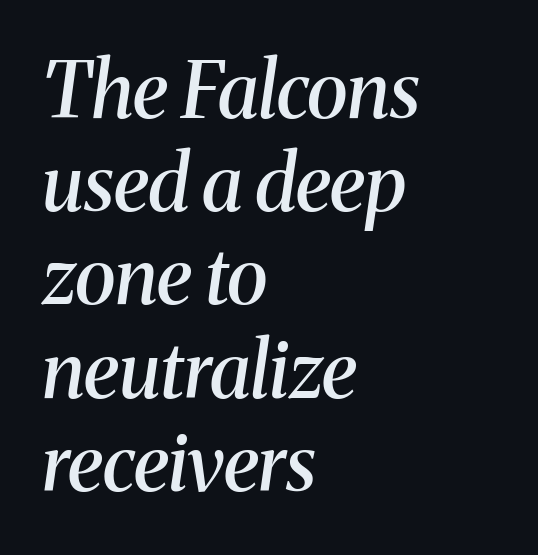
Every character sits at an angle, as italics do. A student would call this left alignment; a typographer would say flush left, rag right. The face used here is proportionally spaced, like ordinary book or web type. This rendering employs a face with finishing strokes, i.e., a serif. As a designer I'd log this as weight 600, semibold. Caption: standard tracking, unaltered.
